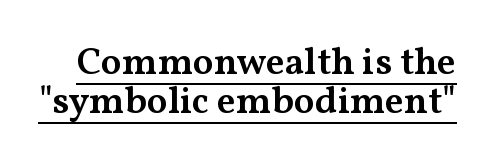
{"serif": "yes", "italic": "no", "bold": "semi", "weight": "semibold", "width": "wide", "stroke_contrast": "medium", "x_height": "medium", "monospaced": "no", "underline": "yes", "line_spacing": "tight", "line_spacing_ratio": 1.02, "letter_spacing": "normal", "letter_spacing_em": 0.0, "glyph_px": 38}
